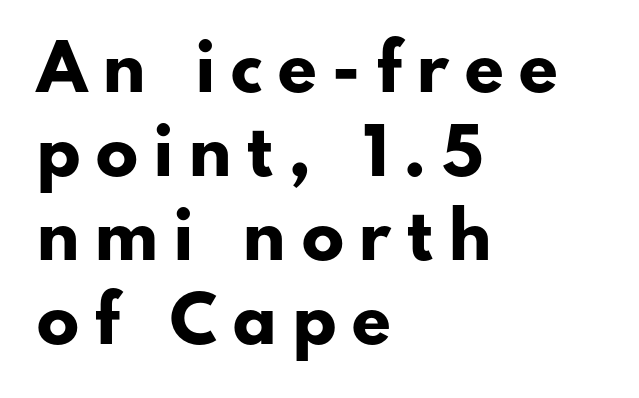
Q: Is the text bold? A: Yes.
Q: Is the text italic (slanted)? A: No, it is upright.
Q: Is the typeface a serif or a sans-serif typeface? A: Sans-serif.
Q: Is the text underlined? A: No.
Q: How is the paragraph aligned? A: Left-aligned.
Q: Is the spacing between letters normal or unusually wide? A: Unusually wide.
Q: Width (condensed, normal, or wide)? A: Normal.
Q: Stroke contrast? A: Low.
Q: x-height? A: Small.
Q: Monospaced? A: No.
